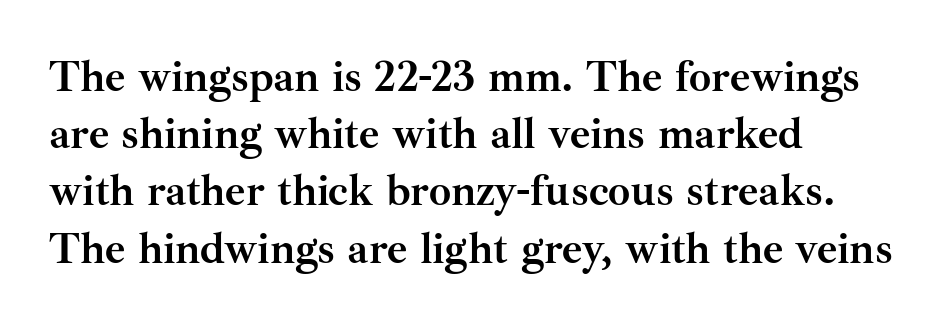
The specimen reads as upright at a glance. No word sits above an underline. Varying glyph widths throughout — classic text-font behaviour. This sample is left-justified, so line endings fall wherever the words run out. The line-height multiplier appears to be the usual default. The glyphs in this specimen are seriffed.
